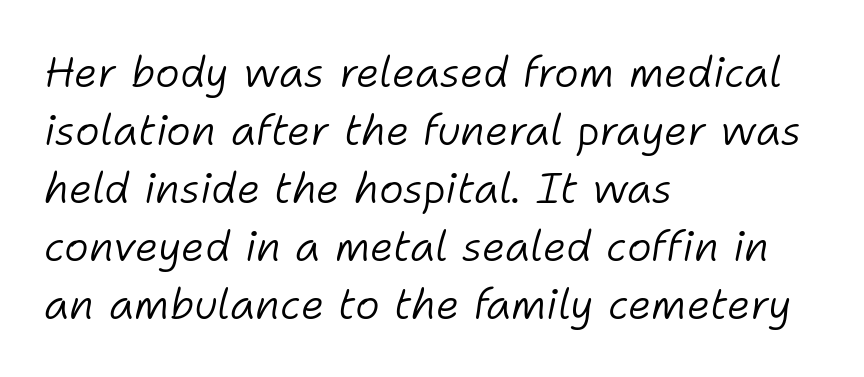
The image shows 42 px light type, italic (leaning right); set left-aligned, normal line spacing (1.38x), normal letter spacing, not underlined; low stroke contrast and a medium x-height.
